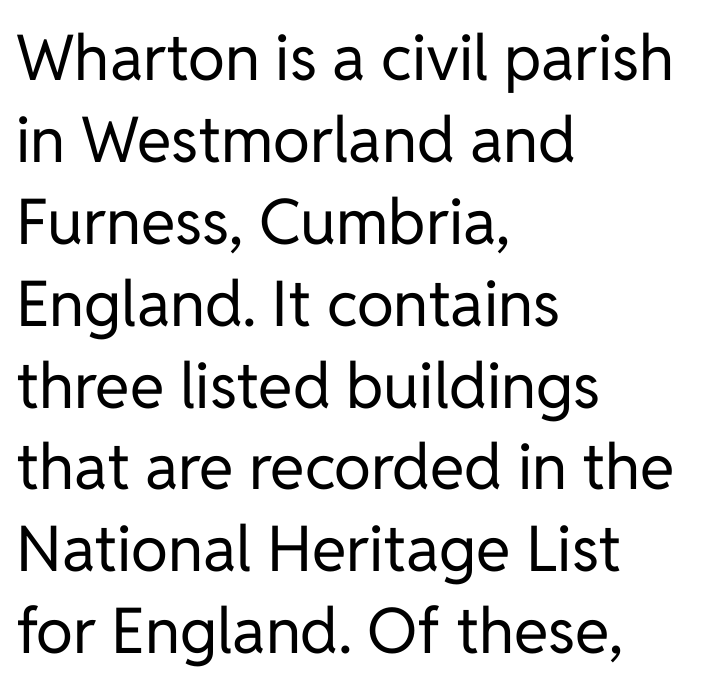
The image shows 63 px regular-weight sans-serif type, upright; set left-aligned, normal line spacing (1.3x), normal letter spacing, not underlined; low stroke contrast and a medium x-height.
